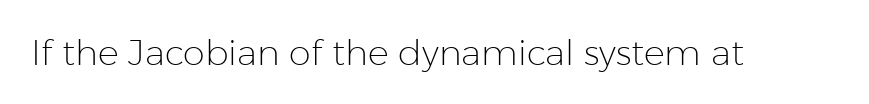
A typesetter would label this face a sans. A roman cut, with each character standing at attention. Type without underlining. Proportional: the letters do not fall into vertical columns. The characters are drawn with everyday or finer stroke widths.
